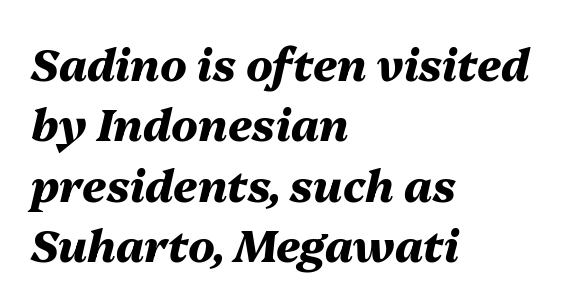
Tall strokes in this sample are angled rather than plumb. The letterforms sit shoulder to shoulder at normal distance. Does the copy run flush right? No — it runs flush left. The passage shown is emphatically bold. Evenly set lines give the paragraph a standard silhouette. Type without underlining.
